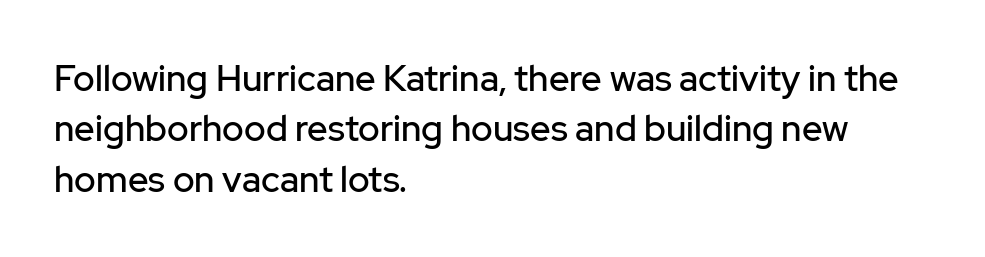
Q: Is the text italic (slanted)? A: No, it is upright.
Q: Is the typeface a serif or a sans-serif typeface? A: Sans-serif.
Q: Is the text underlined? A: No.
Q: How is the paragraph aligned? A: Left-aligned.
Q: Is the spacing between letters normal or unusually wide? A: Normal.
Q: Is the spacing between lines tight, normal or loose? A: Normal.
Q: Width (condensed, normal, or wide)? A: Normal.
Q: Stroke contrast? A: Low.
Q: x-height? A: Medium.
Q: Monospaced? A: No.
